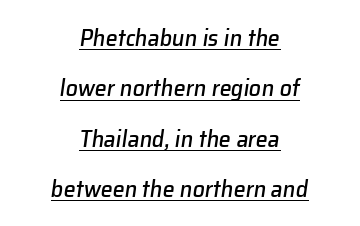
A typesetter would mark this as italic. Airy leading. Alignment: centered. You could call the tracking neutral — neither tight nor loose.
